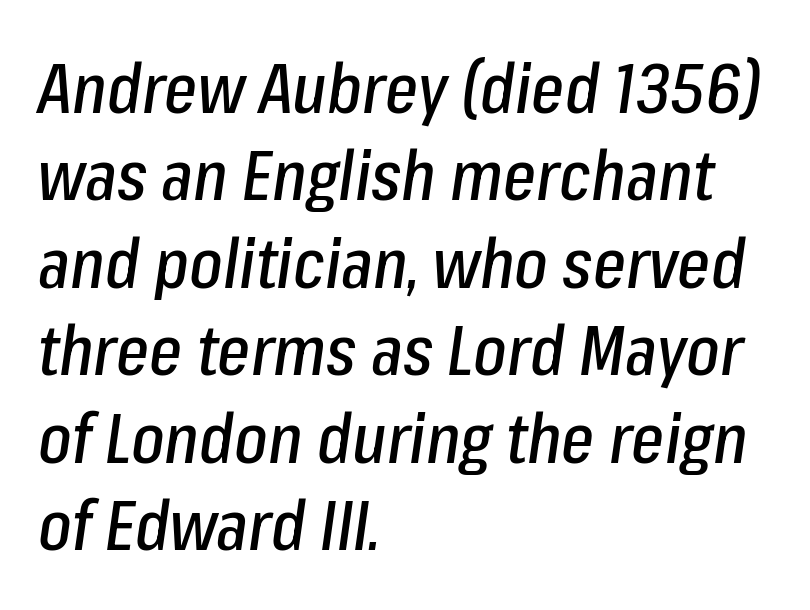
The whole block is typeset with a tilt. Letter spacing: default. Looks like regular typesetting: each glyph gets only the width it needs. The passage is arranged the way most books set body copy — flush left. The glyphs are unaccompanied by any horizontal stroke below them. Is there much room between lines? A standard amount, neither cramped nor airy.
